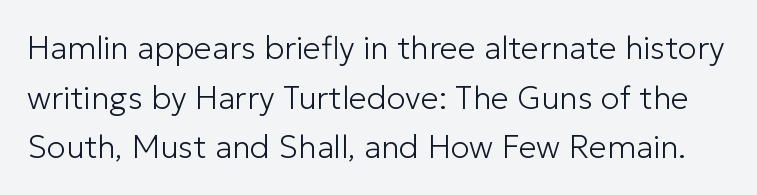
Characters remain perfectly vertical along every line. The rendering uses natural spacing where letterforms have individual widths. Between one letter and the next there's only the usual sliver of space. Nothing heavy about these letters — not bold at all. The space beneath each line is pristine and unruled.
